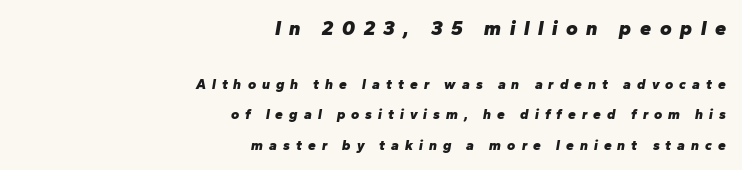
The image shows 20 px bold type, italic (leaning right); set right-aligned, loose line spacing (2.16x), unusually wide letter spacing (+0.43 em), not underlined; the first (top) block is 1.43x larger.
